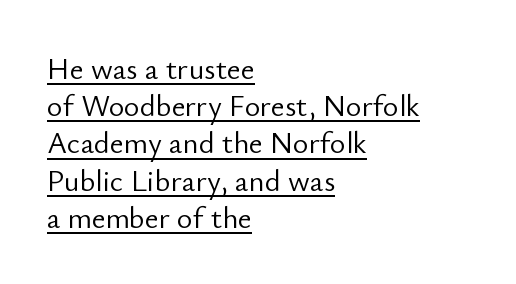
{"serif": "no", "italic": "no", "bold": "no", "weight": "light", "width": "normal", "stroke_contrast": "low", "x_height": "small", "monospaced": "no", "underline": "yes", "align": "left", "line_spacing_ratio": 1.24, "letter_spacing": "normal", "letter_spacing_em": 0.0, "glyph_px": 30}
